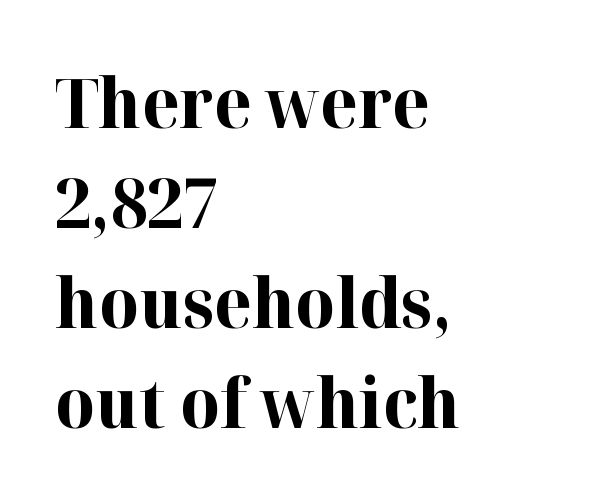
{"serif": "yes", "italic": "no", "bold": "yes", "weight": "bold", "width": "normal", "stroke_contrast": "high", "x_height": "medium", "monospaced": "no", "underline": "no", "align": "left", "line_spacing": "normal", "line_spacing_ratio": 1.47, "letter_spacing": "normal", "letter_spacing_em": 0.0, "glyph_px": 68}
